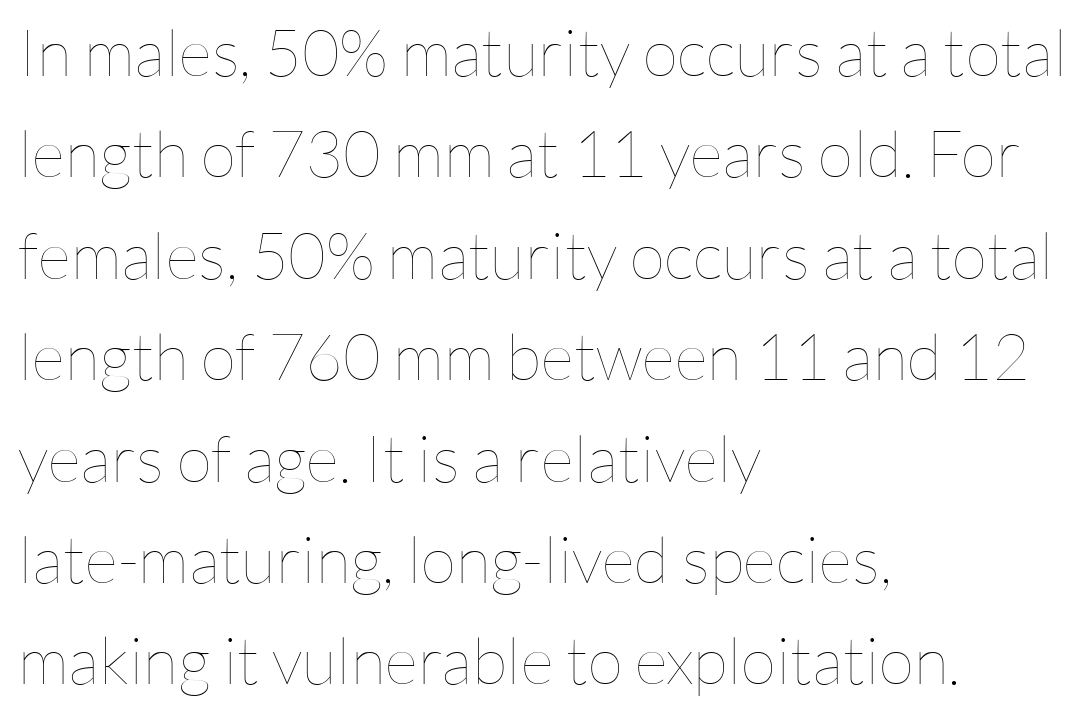
{"italic": "no", "bold": "no", "weight": "thin", "width": "normal", "stroke_contrast": "low", "x_height": "medium", "monospaced": "no", "underline": "no", "align": "left", "line_spacing": "normal", "line_spacing_ratio": 1.56, "letter_spacing": "normal", "letter_spacing_em": 0.0, "glyph_px": 65}
